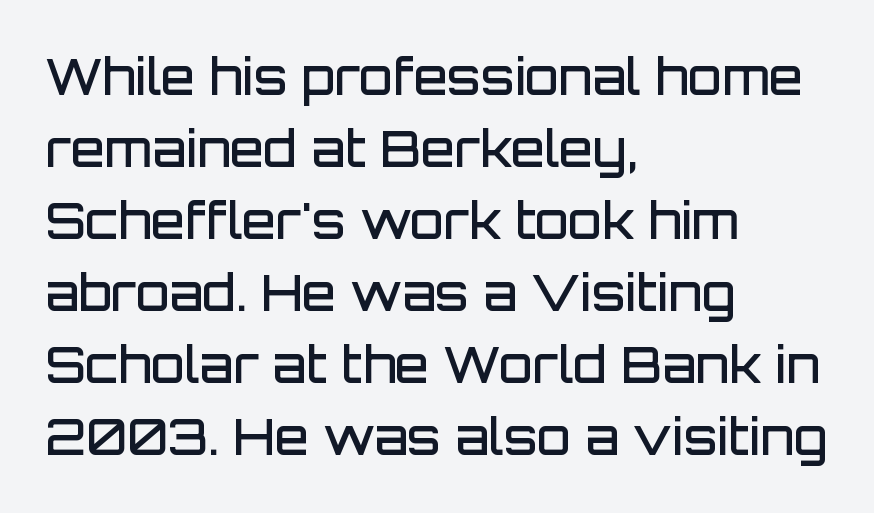
Leading: standard. This sample is left-justified, so line endings fall wherever the words run out. Observe the ordinary spacing: letters are neighbours, not strangers. Regarding serifs, this sample does without them. Its strokes are somewhat broadened, the hallmark of semibold type.
